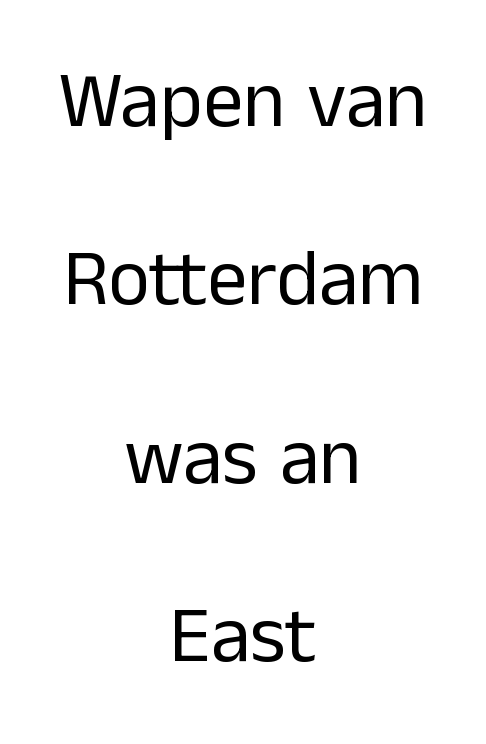
Q: Is the text bold? A: No.
Q: Is the text italic (slanted)? A: No, it is upright.
Q: Is the typeface a serif or a sans-serif typeface? A: Sans-serif.
Q: Is the text underlined? A: No.
Q: How is the paragraph aligned? A: Centered.
Q: Is the spacing between letters normal or unusually wide? A: Normal.
Q: Is the spacing between lines tight, normal or loose? A: Loose.
Q: Width (condensed, normal, or wide)? A: Normal.
Q: Stroke contrast? A: Low.
Q: x-height? A: Medium.
Q: Monospaced? A: No.
